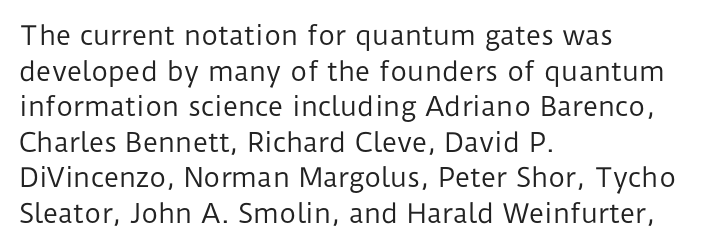
The image shows 26 px text type, upright; set left-aligned, normal line spacing (1.37x), normal letter spacing, not underlined.
